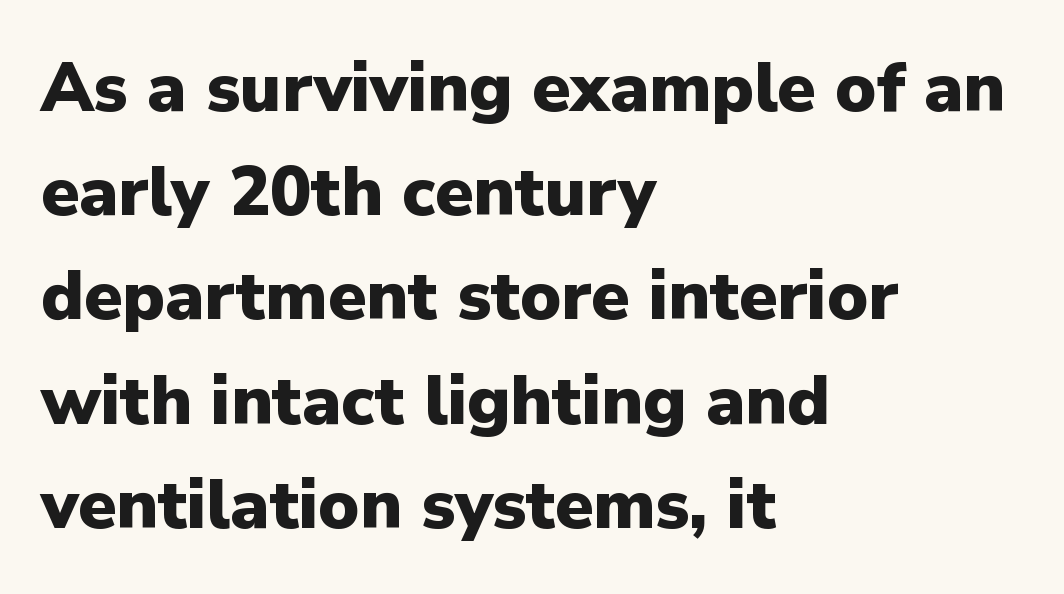
{"serif": "no", "italic": "no", "bold": "yes", "weight": "heavy", "width": "normal", "stroke_contrast": "low", "x_height": "medium", "monospaced": "no", "underline": "no", "align": "left", "line_spacing": "normal", "line_spacing_ratio": 1.51, "letter_spacing": "normal", "letter_spacing_em": 0.0, "glyph_px": 69}
